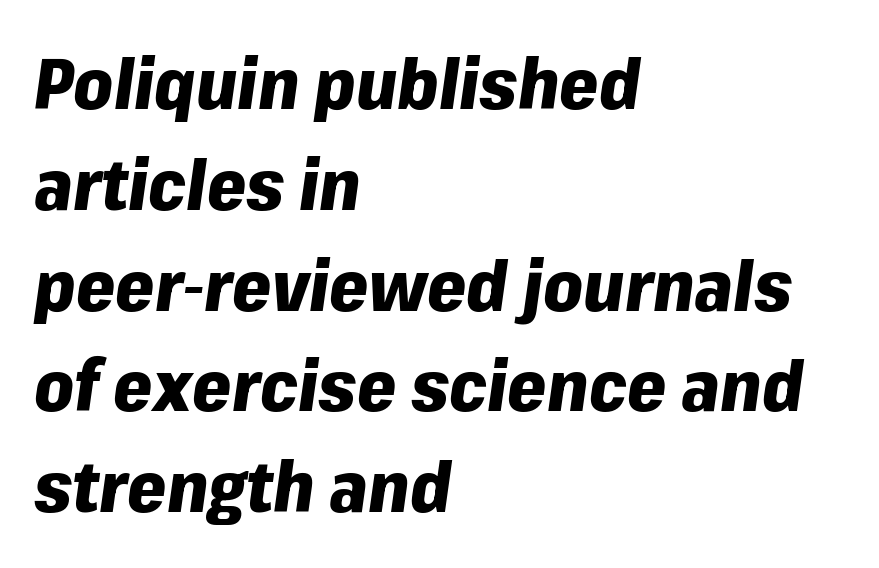
Q: Is the text bold? A: Yes.
Q: Is the text italic (slanted)? A: Yes, it leans right by about 8 degrees.
Q: Is the text underlined? A: No.
Q: How is the paragraph aligned? A: Left-aligned.
Q: Is the spacing between letters normal or unusually wide? A: Normal.
Q: Is the spacing between lines tight, normal or loose? A: Normal.
Q: Width (condensed, normal, or wide)? A: Normal.
Q: Stroke contrast? A: Low.
Q: x-height? A: Medium.
Q: Monospaced? A: No.
